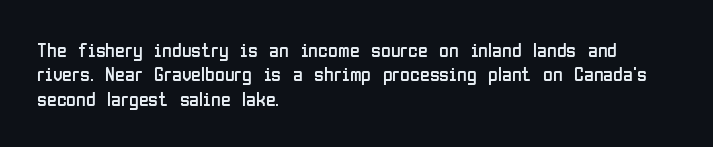
The image shows 20 px text type, upright; set left-aligned, line spacing 1.22x, normal letter spacing, not underlined.
